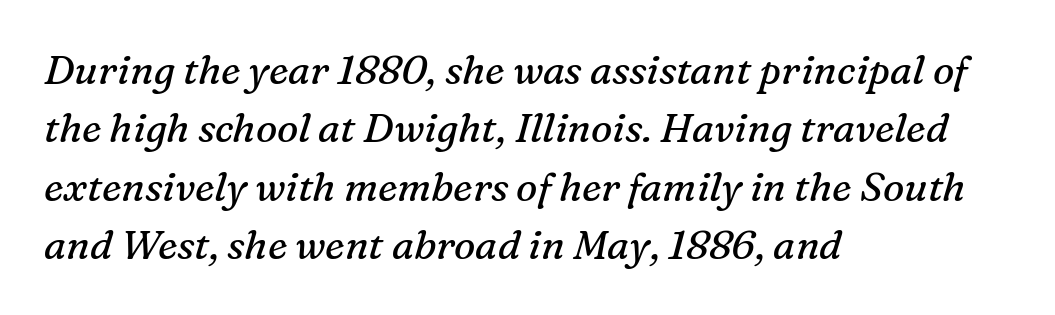
Does the copy run flush right? No — it runs flush left. The vertical gap from one line to the next is medium. Proportional: the letters do not fall into vertical columns. These lines are composed in type with serifs.
